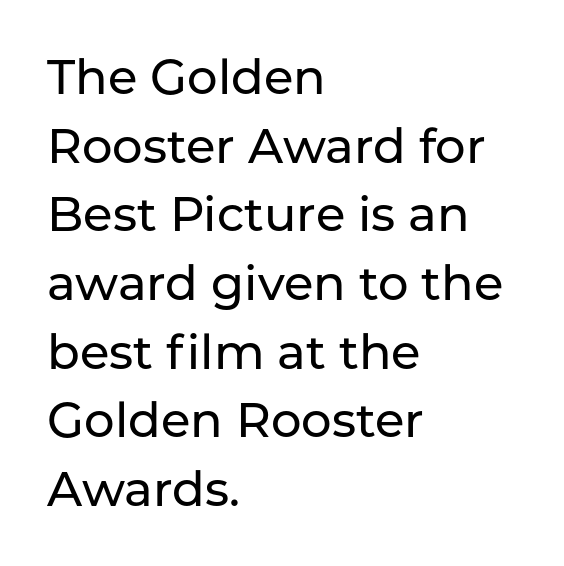
{"serif": "no", "italic": "no", "width": "normal", "stroke_contrast": "low", "x_height": "medium", "monospaced": "no", "underline": "no", "align": "left", "line_spacing": "normal", "line_spacing_ratio": 1.43, "letter_spacing": "normal", "letter_spacing_em": 0.0, "glyph_px": 48}
